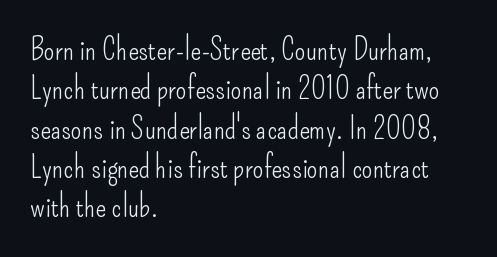
Q: Is the text bold? A: No.
Q: Is the text italic (slanted)? A: No, it is upright.
Q: Is the typeface a serif or a sans-serif typeface? A: Sans-serif.
Q: Is the text underlined? A: No.
Q: How is the paragraph aligned? A: Left-aligned.
Q: Is the spacing between letters normal or unusually wide? A: Normal.
Q: Is the spacing between lines tight, normal or loose? A: Normal.
Q: Width (condensed, normal, or wide)? A: Condensed.
Q: Stroke contrast? A: Low.
Q: x-height? A: Small.
Q: Monospaced? A: No.
